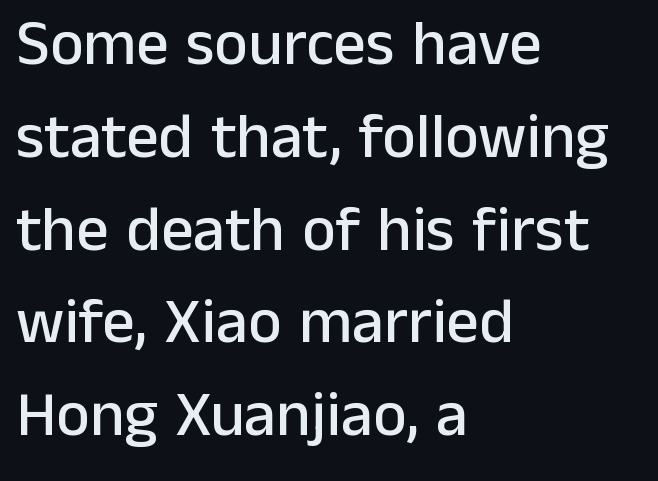
The image shows 64 px sans-serif type, upright; set left-aligned, normal line spacing (1.45x), normal letter spacing, not underlined; low stroke contrast and a medium x-height.
